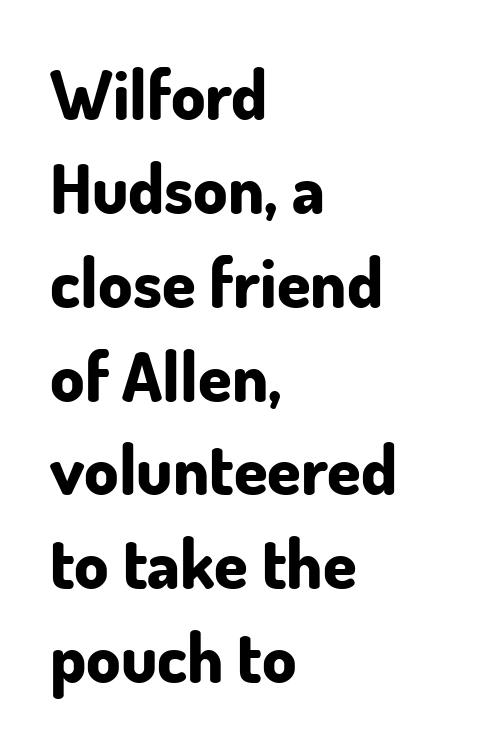
The image shows 68 px bold sans-serif type, upright; set left-aligned, normal line spacing (1.38x), normal letter spacing, not underlined; low stroke contrast and a small x-height.
